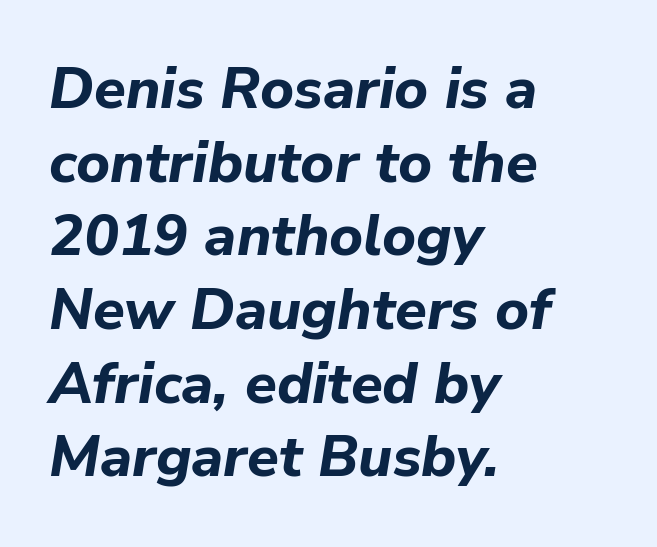
{"italic": "yes", "lean": "right", "slant_degrees": 9, "bold": "yes", "weight": "bold", "width": "normal", "stroke_contrast": "low", "x_height": "medium", "monospaced": "no", "underline": "no", "align": "left", "line_spacing": "normal", "line_spacing_ratio": 1.27, "letter_spacing": "normal", "letter_spacing_em": 0.0, "glyph_px": 58}
